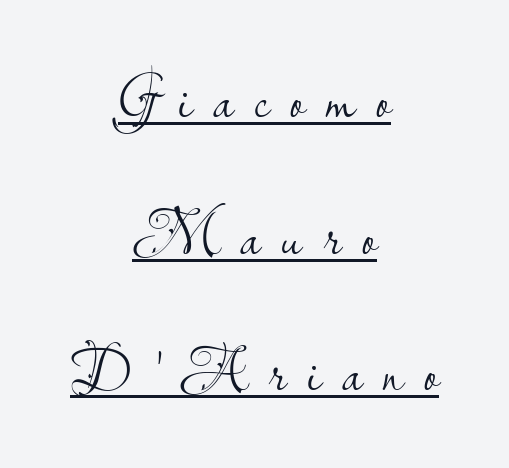
Q: Is the text bold? A: No.
Q: Is the text italic (slanted)? A: Yes.
Q: Is the typeface a serif or a sans-serif typeface? A: Sans-serif.
Q: Is the text underlined? A: Yes.
Q: How is the paragraph aligned? A: Centered.
Q: Is the spacing between letters normal or unusually wide? A: Unusually wide.
Q: Is the spacing between lines tight, normal or loose? A: Loose.
Q: Width (condensed, normal, or wide)? A: Normal.
Q: Stroke contrast? A: Low.
Q: x-height? A: Small.
Q: Monospaced? A: No.
